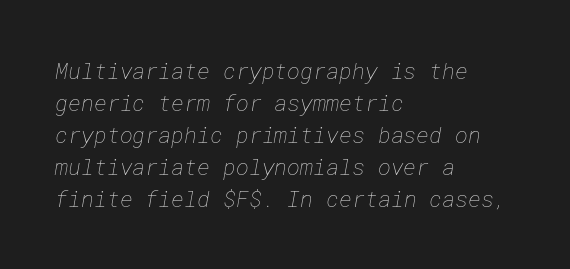
Students, observe: this is what conventionally led text looks like. Nobody touched the tracking dial on this one. Anything drawn beneath the words? Only blank space. A light-to-regular cut is what we see here. The setting favours the left margin, as ordinary paragraphs usually do.
